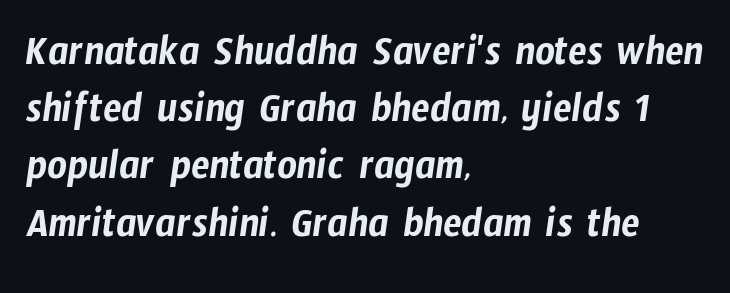
{"serif": "no", "width": "condensed", "stroke_contrast": "low", "x_height": "medium", "monospaced": "no", "underline": "no", "align": "left", "line_spacing": "normal", "line_spacing_ratio": 1.33, "letter_spacing": "normal", "letter_spacing_em": 0.0, "glyph_px": 43}
